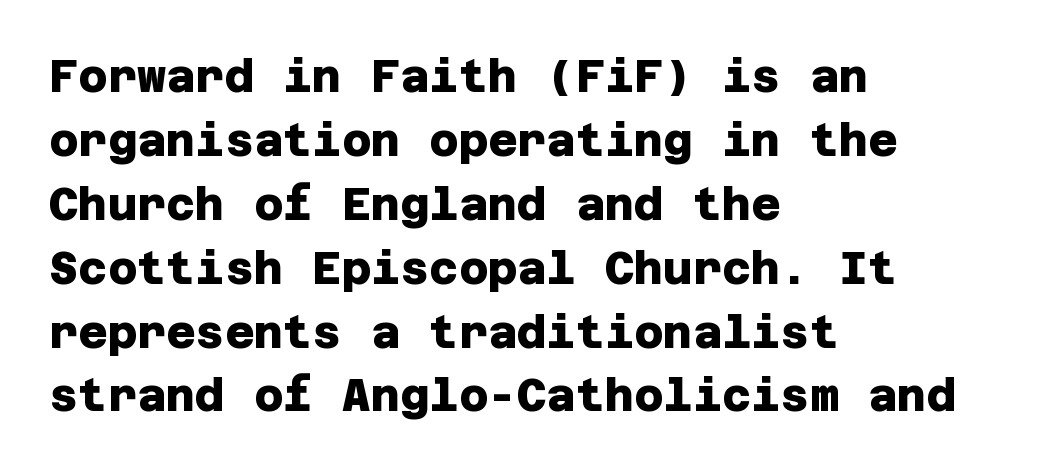
If you measured baseline to baseline, you'd find a middling distance. Chunky letters — that's bold for sure. Unlike a traditional serif, this face leaves its strokes unadorned. Lines of text with bare space underneath. Is the letter spacing exaggerated? No — it looks like the ordinary default.
